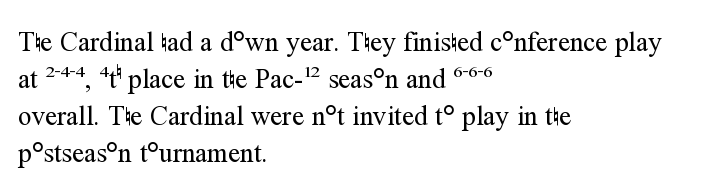
The image shows 27 px text type, upright; set left-aligned, normal line spacing (1.37x), normal letter spacing, not underlined.
